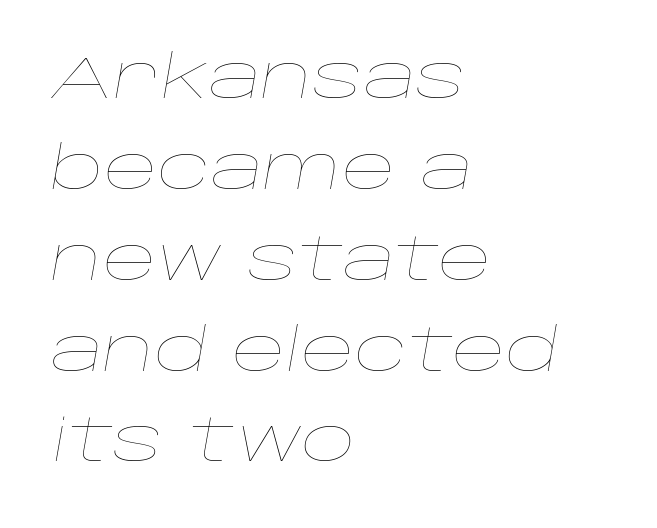
This reads as an unemphasized weight, regular at the heaviest. The space between consecutive lines is moderate. The foot of each line stays bare and open. The whole block is typeset with a tilt. No extra tracking has been applied to these lines.
